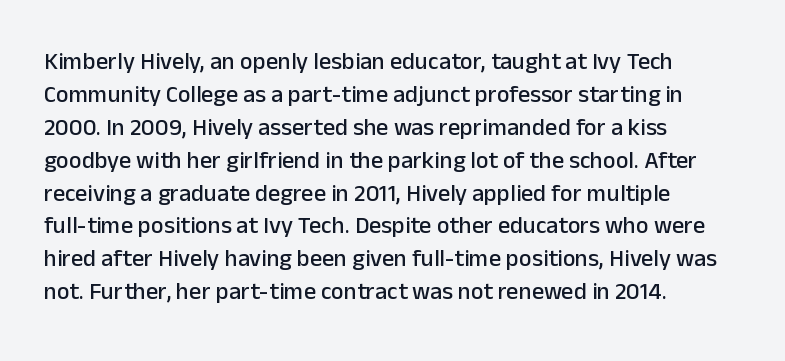
The image shows 24 px text type, upright; set left-aligned, normal line spacing (1.37x), normal letter spacing, not underlined.
